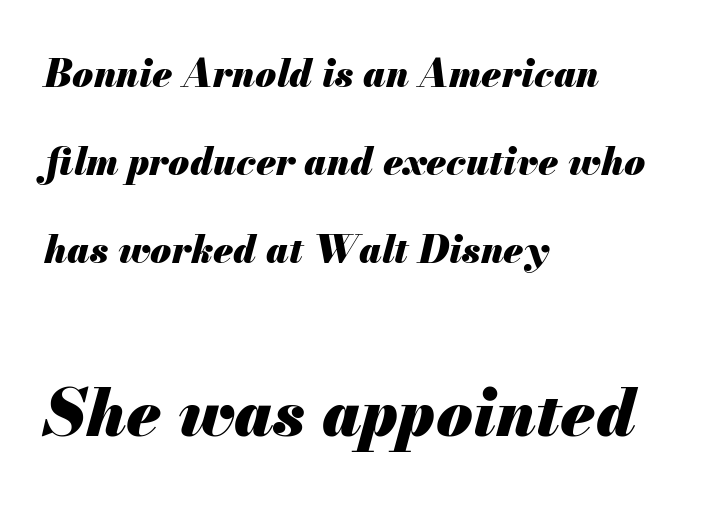
Q: Is the text bold? A: Yes.
Q: Is the text italic (slanted)? A: Yes, it leans right by about 13 degrees.
Q: Is the text underlined? A: No.
Q: How is the paragraph aligned? A: Left-aligned.
Q: Is the spacing between letters normal or unusually wide? A: Normal.
Q: Is the spacing between lines tight, normal or loose? A: Loose.
Q: Which block of text is set in a larger size, the first (top) or the second (bottom)? A: The second (bottom) one.
Q: Width (condensed, normal, or wide)? A: Normal.
Q: Stroke contrast? A: Medium.
Q: x-height? A: Small.
Q: Monospaced? A: No.
